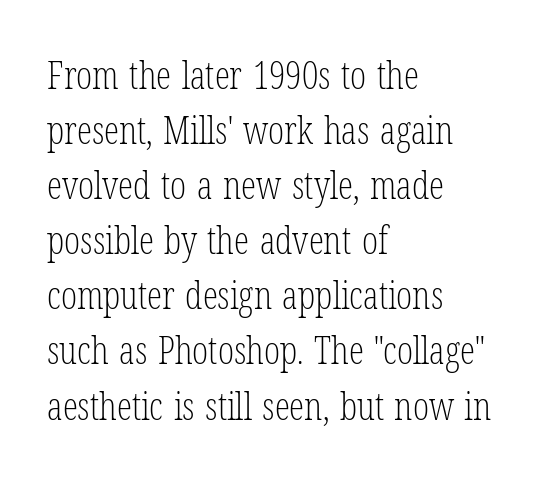
The image shows 38 px light, condensed serif type, upright; set left-aligned, normal line spacing (1.45x), normal letter spacing, not underlined; low stroke contrast and a medium x-height.
